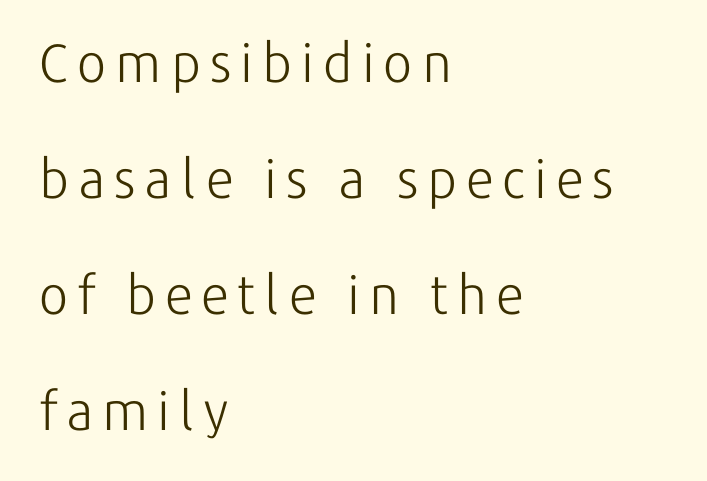
The image shows 54 px light sans-serif type, upright; set left-aligned, loose line spacing (2.15x), not underlined; low stroke contrast and a medium x-height.
